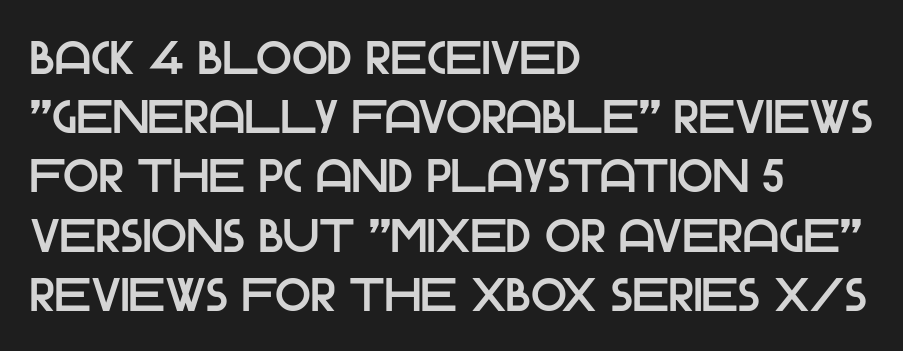
The specimen omits any rule beneath the text block's lines. Stroke terminals: plain, sans-serif. This is roman type, the default non-slanted kind. Horizontal alignment here is leftward, the default for most running prose. Spacing verdict: proportional, widths tailored to each character. The type is set solid horizontally, with unmodified tracking.
